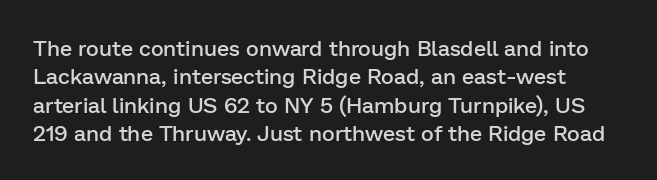
The specimen reads as upright at a glance. A typesetter would call this leading conventional body-copy spacing. Every letter is mildly thick-stroked: semibold rather than bold. Decoration check: the copy has no underline. Each word holds together tightly as a unit, with standard inter-letter gaps.
